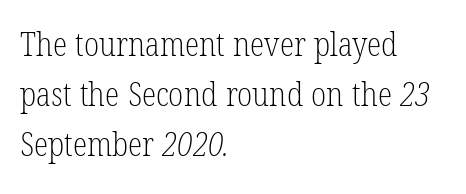
Is the block centered? No — it sits flush against the left margin. Students, observe: this is what conventionally led text looks like. Plain, unruled lines of type. Looks like regular typesetting: each glyph gets only the width it needs. The passage shown is not bold in any degree.
